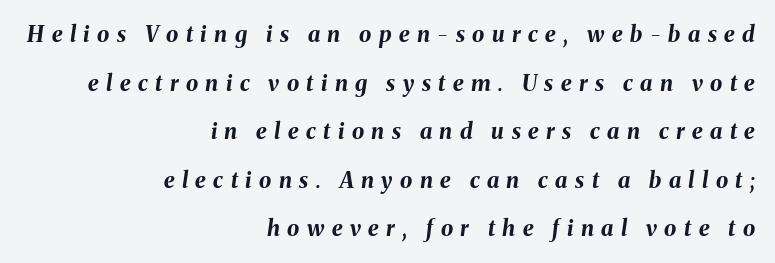
Strong, thick strokes mark this as bold type. The typesetter chose a ragged-left arrangement here. The horizontal fit of the characters is loose and conspicuously gappy. You can tell it's italic because the verticals aren't actually vertical. Decoration check: the copy has no underline.
